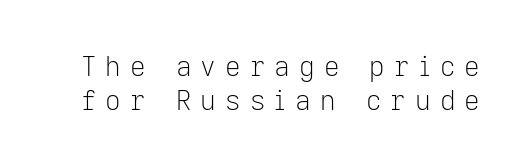
Do the letters lean? They stand straight. Does the leading feel generous? No, just average. Is the letter spacing exaggerated? Yes — the characters are pushed far apart. No word sits above an underline.
